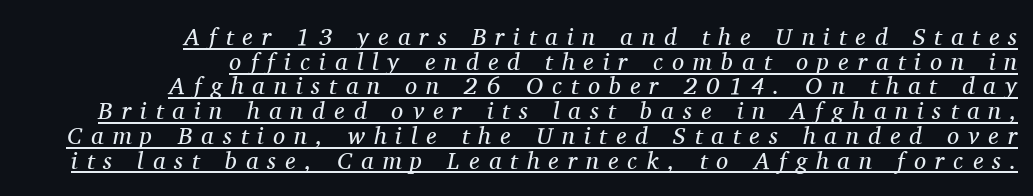
Q: Is the text bold? A: No.
Q: Is the text italic (slanted)? A: Yes, it leans right by about 11 degrees.
Q: Is the text underlined? A: Yes.
Q: How is the paragraph aligned? A: Right-aligned.
Q: Is the spacing between letters normal or unusually wide? A: Unusually wide.
Q: Is the spacing between lines tight, normal or loose? A: Tight.
